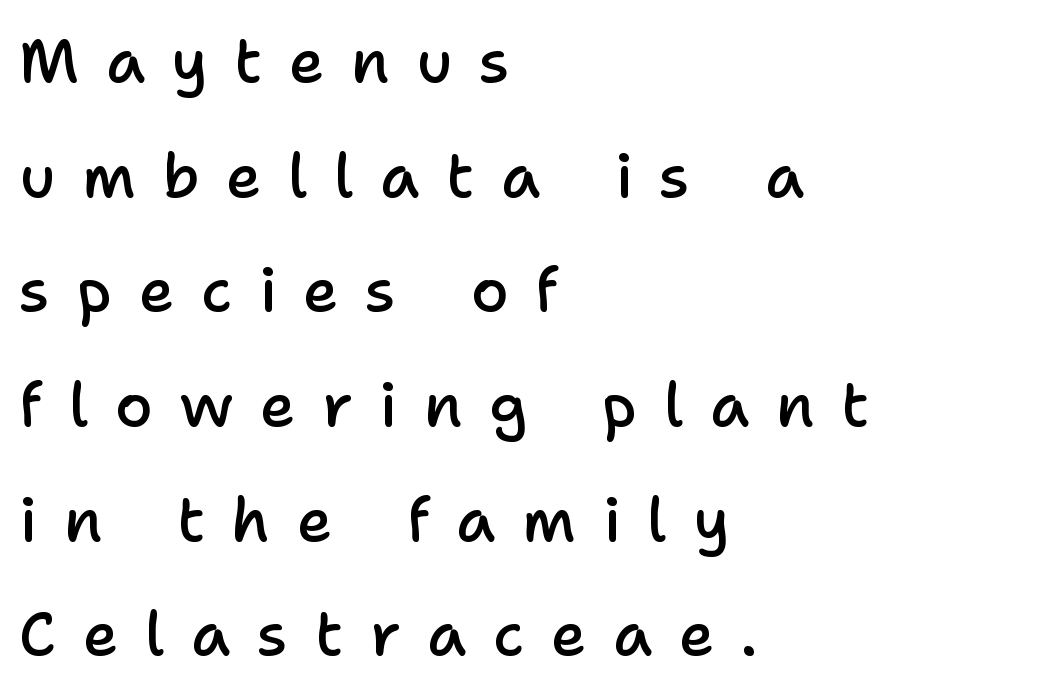
Alignment: flush left. Is this a fixed-width face? No — the glyphs have proportional, varying widths. Look at the stroke-to-counter ratio: somewhat heavy, a semibold. The strip under each line holds only bare page.
